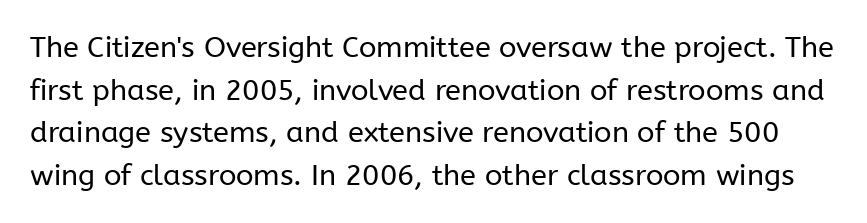
This is the regular roman posture of the typeface. Regular leading. Glyph-to-glyph distance matches everyday printed text. Counters stay open thanks to moderate or lighter strokes. The type family on display is of the sans-serif kind.
